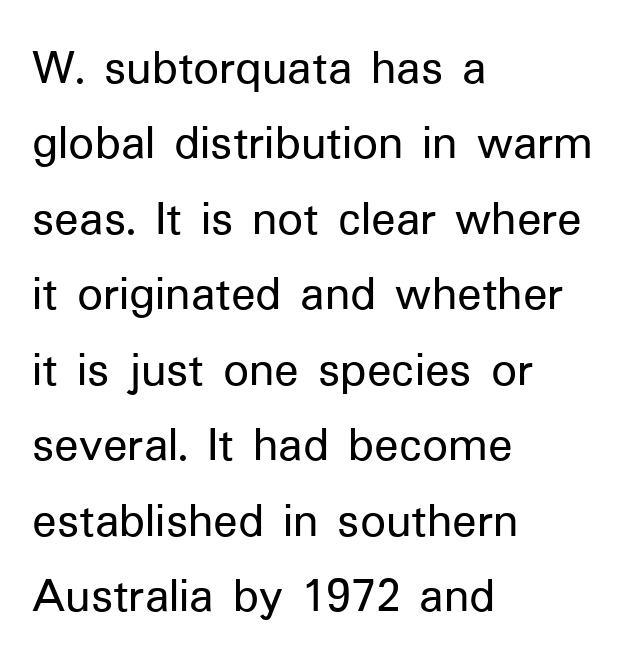
{"serif": "no", "italic": "no", "width": "normal", "stroke_contrast": "low", "x_height": "medium", "monospaced": "no", "underline": "no", "align": "left", "line_spacing": "normal", "line_spacing_ratio": 1.48, "letter_spacing": "normal", "letter_spacing_em": 0.0, "glyph_px": 51}
